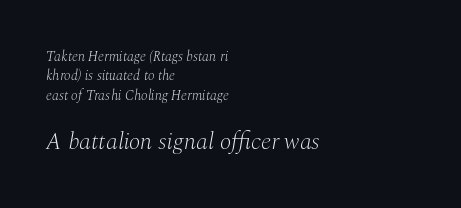
{"italic": "yes", "lean": "right", "slant_degrees": 10, "bold": "no", "underline": "no", "align": "left", "line_spacing": "normal", "line_spacing_ratio": 1.38, "letter_spacing": "normal", "letter_spacing_em": 0.0, "larger_block": "second", "size_ratio": 1.71, "glyph_px": 24}
